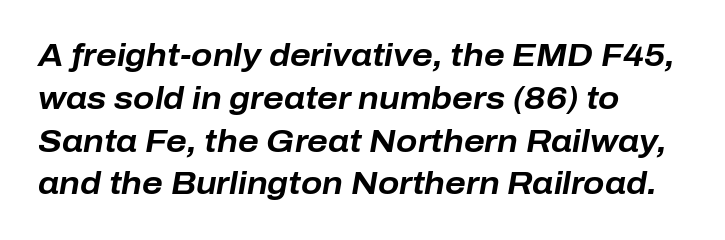
A clean baseline with only descenders dipping below it. The typesetter chose a ragged-right arrangement here. Heft: maximum for text — a bold. Successive baselines arrive at the customary interval. Is this a fixed-width face? No — the glyphs have proportional, varying widths. Yep, that's italic — everything's leaning.
